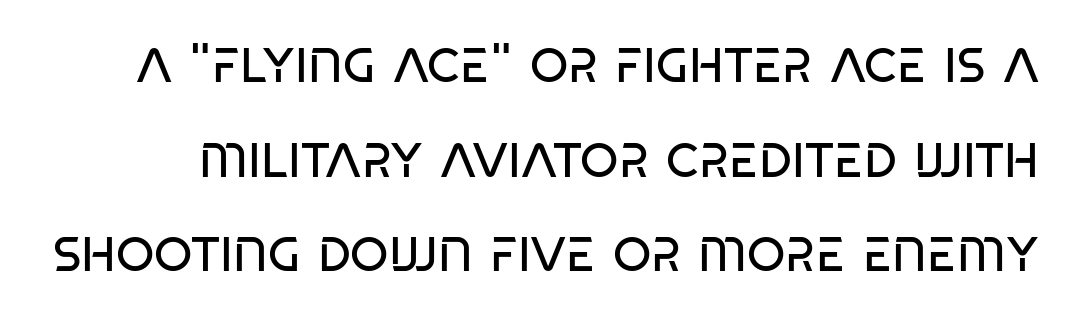
{"serif": "no", "italic": "no", "bold": "no", "weight": "regular", "width": "condensed", "stroke_contrast": "low", "x_height": "large", "monospaced": "no", "underline": "no", "line_spacing": "loose", "line_spacing_ratio": 1.93, "letter_spacing": "normal", "letter_spacing_em": 0.0, "glyph_px": 49}
